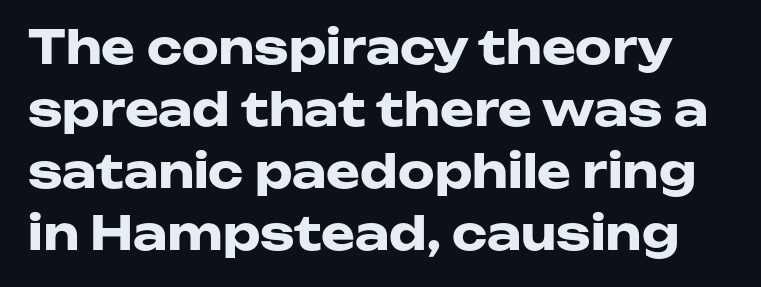
{"serif": "no", "italic": "no", "bold": "yes", "weight": "heavy", "width": "wide", "stroke_contrast": "low", "x_height": "medium", "monospaced": "no", "underline": "no", "line_spacing": "normal", "line_spacing_ratio": 1.35, "letter_spacing": "normal", "letter_spacing_em": 0.0, "glyph_px": 46}
